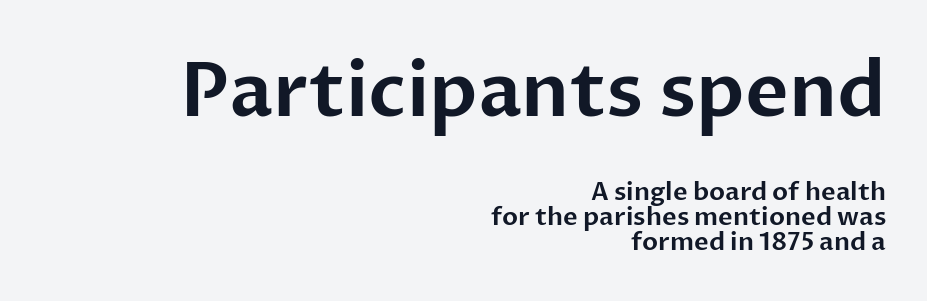
The image shows 75 px sans-serif type, upright; set right-aligned, tight line spacing (0.99x), normal letter spacing, not underlined; the first (top) block is 3.0x larger; low stroke contrast and a medium x-height.
